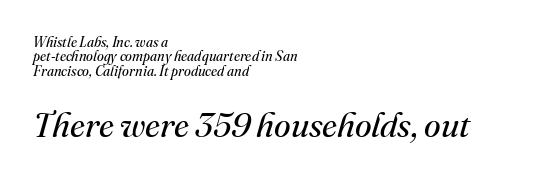
The image shows 34 px regular-weight serif type, italic (leaning right); set left-aligned, tight line spacing (1.03x), normal letter spacing, not underlined; the second (bottom) block is 2.43x larger; medium stroke contrast and a small x-height.
